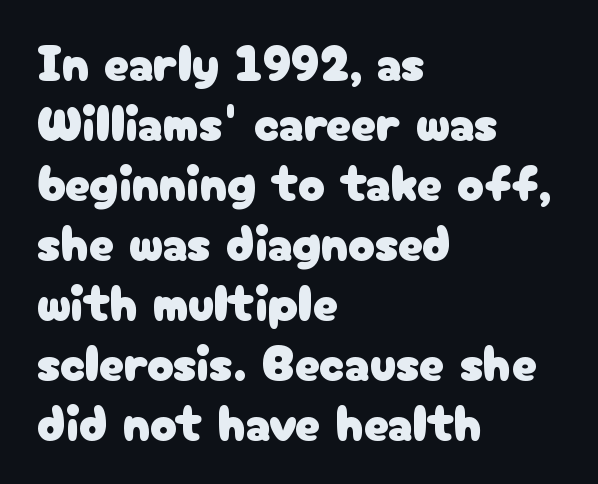
The face used here is proportionally spaced, like ordinary book or web type. Honestly, there is no underline to notice here at all. When letters stand straight like this, we call the style roman or upright. No feet cap the strokes, marking this as sans-serif type.
